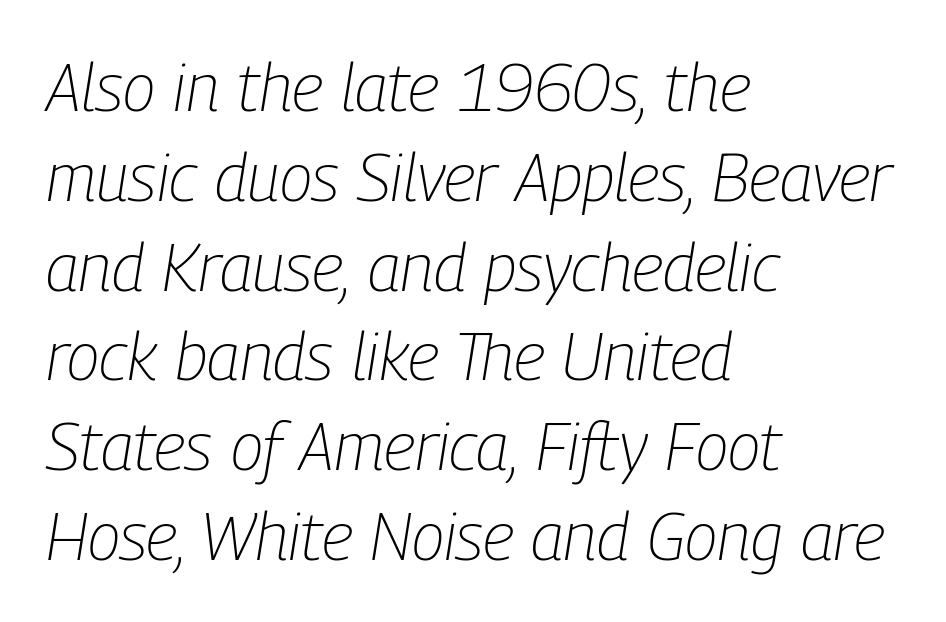
A bare baseline throughout the passage. Every character sits at an angle, as italics do. Does extra space separate the letters? No, they use regular spacing. Leading: standard. Character widths vary here, with narrow letters taking less room than wide ones.
